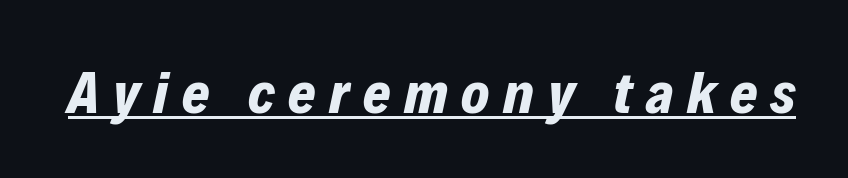
The image shows 59 px bold type, italic (leaning right); set unusually wide letter spacing (+0.23 em), underlined; low stroke contrast and a medium x-height.
